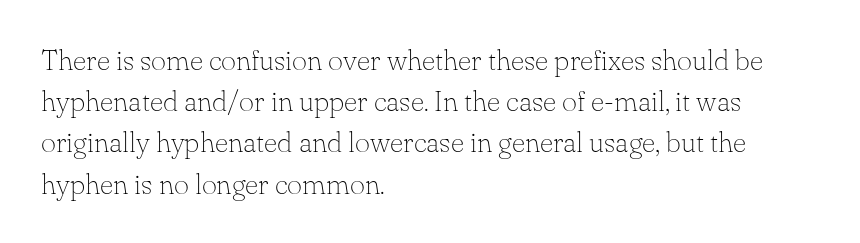
{"serif": "yes", "italic": "no", "bold": "no", "weight": "thin", "width": "normal", "stroke_contrast": "low", "x_height": "small", "monospaced": "no", "underline": "no", "align": "left", "line_spacing": "normal", "line_spacing_ratio": 1.42, "letter_spacing": "normal", "letter_spacing_em": 0.0, "glyph_px": 29}
